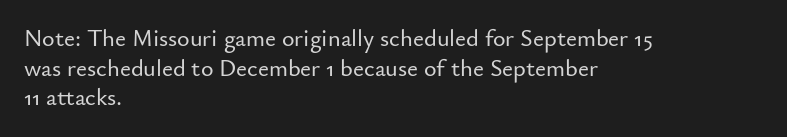
The rag falls on the right side of this text block. This sample uses an upright cut, with every glyph sitting square on the baseline. This sample uses plain, unmodified letter spacing. The strip under each line holds only bare page.
